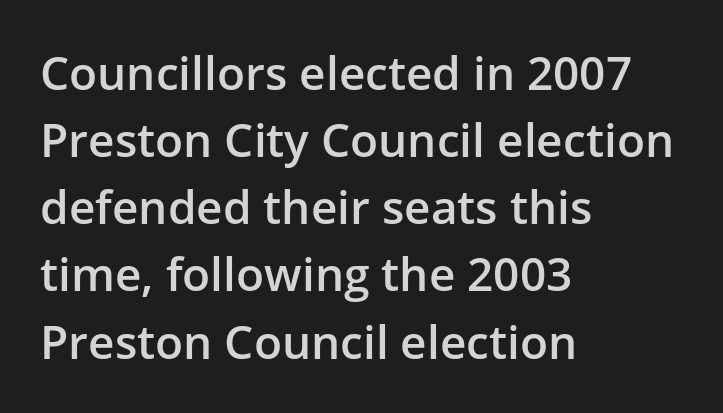
Line spacing here is normal. In terms of posture, this sample is upright. On the weight axis this lands at semibold, roughly 600. Horizontal alignment here is leftward, the default for most running prose. Here the glyphs are tracked normally, forming tight word shapes. This sample has the flowing, uneven cadence of proportional lettering.
